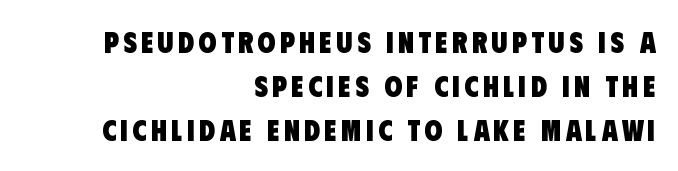
Q: Is the text bold? A: Yes.
Q: Is the typeface a serif or a sans-serif typeface? A: Sans-serif.
Q: Is the text underlined? A: No.
Q: How is the paragraph aligned? A: Right-aligned.
Q: Is the spacing between lines tight, normal or loose? A: Normal.
Q: Width (condensed, normal, or wide)? A: Condensed.
Q: Stroke contrast? A: Low.
Q: x-height? A: Large.
Q: Monospaced? A: No.
